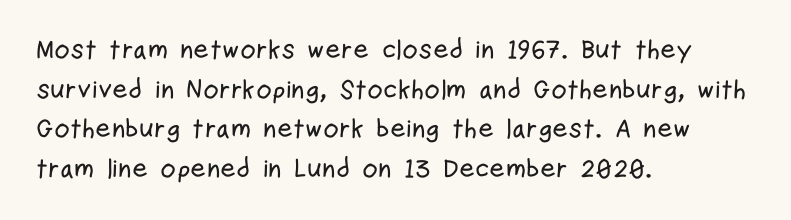
Reading down the column, the eye jumps a familiar distance to each next line. The gaps between neighbouring characters are ordinary and unremarkable. Every character sits straight up, as roman type does. These lines stack with their left ends in a neat column. Bare-footed words on every line.
